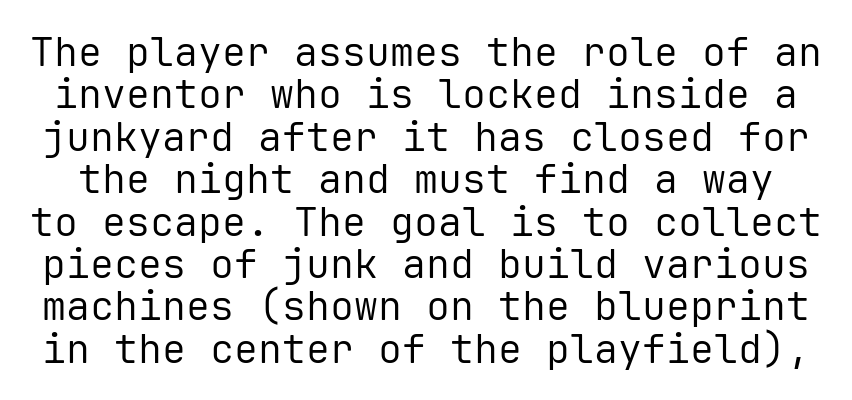
Q: Is the text bold? A: No.
Q: Is the text italic (slanted)? A: No, it is upright.
Q: Is the typeface a serif or a sans-serif typeface? A: Sans-serif.
Q: Is the text underlined? A: No.
Q: Is the spacing between letters normal or unusually wide? A: Normal.
Q: Is the spacing between lines tight, normal or loose? A: Tight.
Q: Width (condensed, normal, or wide)? A: Normal.
Q: Stroke contrast? A: Low.
Q: x-height? A: Medium.
Q: Monospaced? A: Yes.
